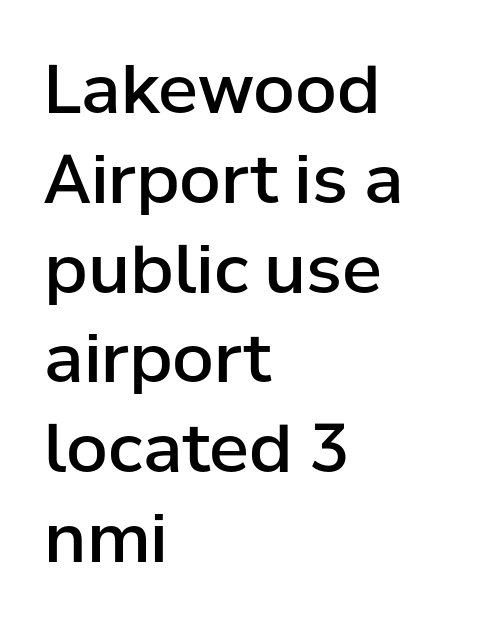
Q: Is the text bold? A: Semi-bold.
Q: Is the text italic (slanted)? A: No, it is upright.
Q: Is the typeface a serif or a sans-serif typeface? A: Sans-serif.
Q: Is the text underlined? A: No.
Q: How is the paragraph aligned? A: Left-aligned.
Q: Is the spacing between letters normal or unusually wide? A: Normal.
Q: Is the spacing between lines tight, normal or loose? A: Normal.
Q: Width (condensed, normal, or wide)? A: Normal.
Q: Stroke contrast? A: Low.
Q: x-height? A: Medium.
Q: Monospaced? A: No.
